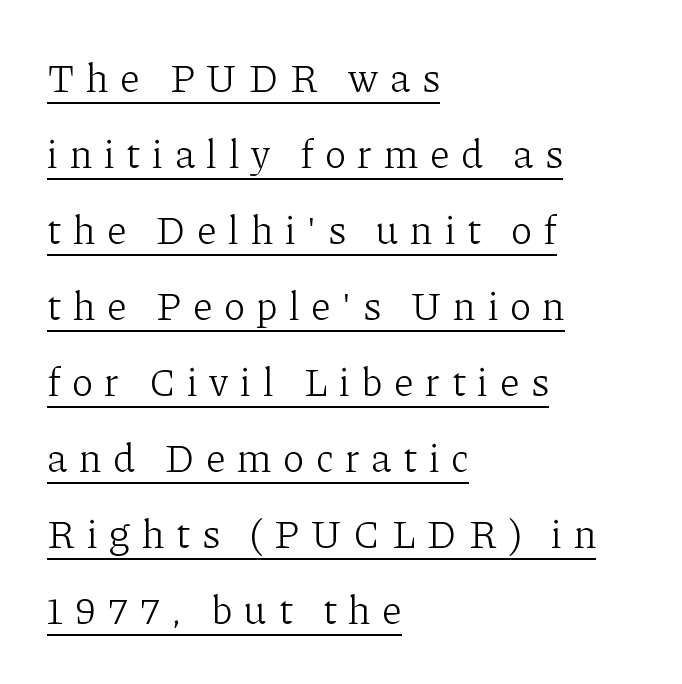
Descenders here cross a horizontal rule under the line. The passage shown has open, widely tracked lettering throughout. Posture: straight, roman, zero tilt. One-word summary of the alignment: left. The line-height multiplier appears high, well above default.
